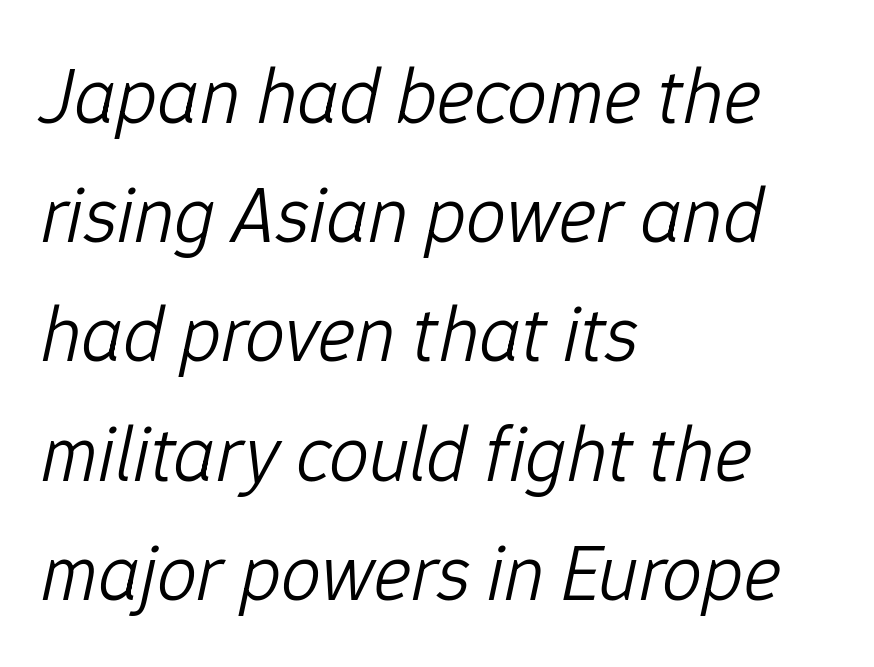
The image shows 80 px light type, italic (leaning right); set left-aligned, normal line spacing (1.49x), normal letter spacing, not underlined; low stroke contrast and a medium x-height.
